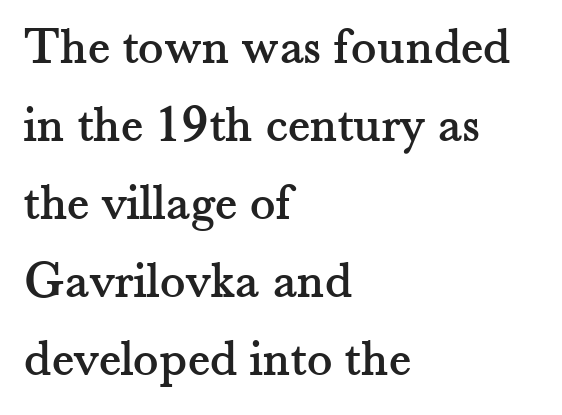
{"serif": "yes", "italic": "no", "width": "normal", "stroke_contrast": "medium", "x_height": "small", "monospaced": "no", "underline": "no", "align": "left", "line_spacing": "normal", "line_spacing_ratio": 1.47, "letter_spacing": "normal", "letter_spacing_em": 0.0, "glyph_px": 53}
